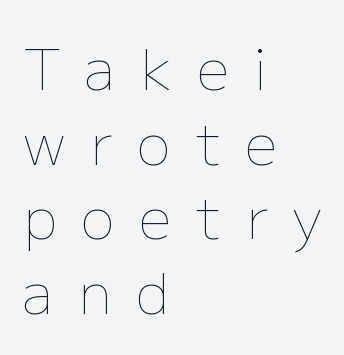
Q: Is the text bold? A: No.
Q: Is the text italic (slanted)? A: No, it is upright.
Q: Is the text underlined? A: No.
Q: How is the paragraph aligned? A: Left-aligned.
Q: Is the spacing between letters normal or unusually wide? A: Unusually wide.
Q: Is the spacing between lines tight, normal or loose? A: Normal.
Q: Width (condensed, normal, or wide)? A: Normal.
Q: Stroke contrast? A: Low.
Q: x-height? A: Medium.
Q: Monospaced? A: No.
